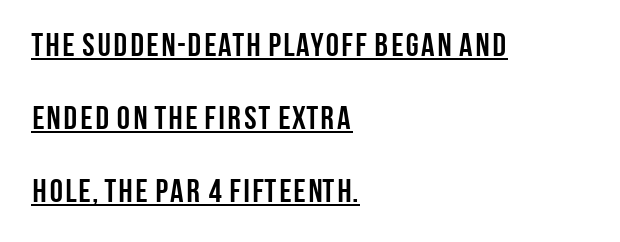
{"serif": "no", "italic": "no", "bold": "yes", "weight": "semibold", "width": "condensed", "stroke_contrast": "low", "x_height": "large", "monospaced": "no", "underline": "yes", "align": "left", "line_spacing": "loose", "line_spacing_ratio": 2.21, "letter_spacing": "normal", "letter_spacing_em": 0.0, "glyph_px": 33}
